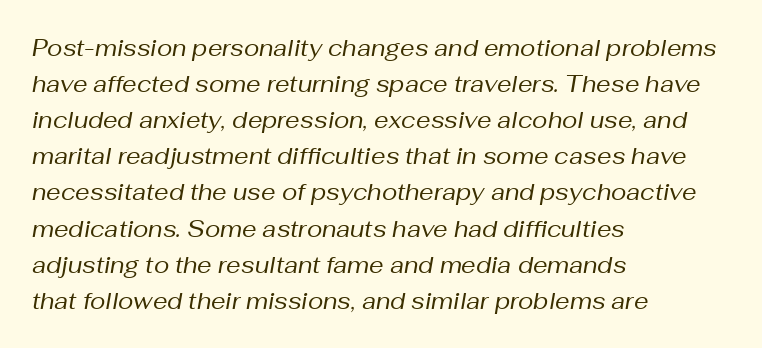
How are the letters spaced? Ordinarily, with no added tracking. Short and long lines alike share a common starting point at left. Underlining? Definitely not there. Stroke mass is kept to a normal reading level or below. Honestly, the row spacing looks completely unremarkable. Would a proofreader flag this as italicized? Yes.
